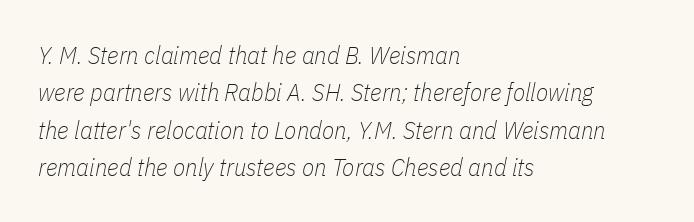
{"italic": "yes", "lean": "right", "slant_degrees": 11, "bold": "no", "underline": "no", "align": "left", "line_spacing": "normal", "line_spacing_ratio": 1.5, "letter_spacing": "normal", "letter_spacing_em": 0.0, "glyph_px": 25}
